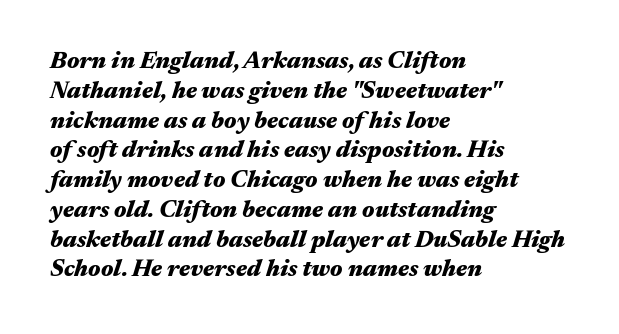
The image shows 24 px bold type, italic (leaning right); set left-aligned, line spacing 1.24x, normal letter spacing, not underlined.
